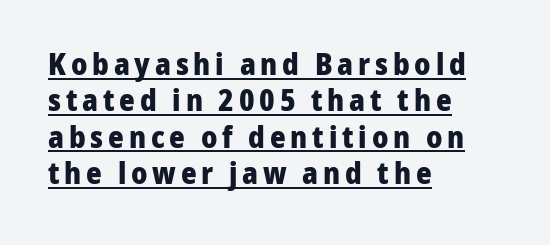
The face used here has the dense, thick strokes of a bold. Regarding serifs, this sample does without them. Notice how the stems are strictly vertical — no italics here. A typesetter would call this proportional, since set widths differ per character. Quick note: underline on.
